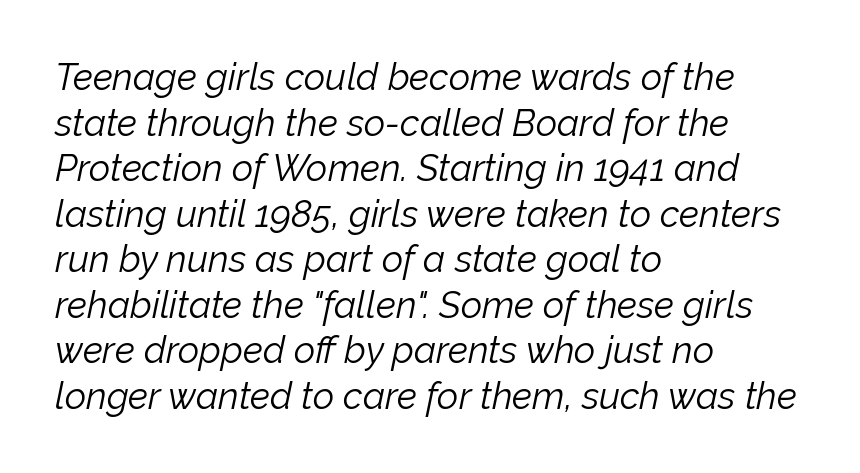
Q: Is the text bold? A: No.
Q: Is the text italic (slanted)? A: Yes, it leans right by about 12 degrees.
Q: Is the text underlined? A: No.
Q: How is the paragraph aligned? A: Left-aligned.
Q: Is the spacing between letters normal or unusually wide? A: Normal.
Q: Width (condensed, normal, or wide)? A: Normal.
Q: Stroke contrast? A: Low.
Q: x-height? A: Medium.
Q: Monospaced? A: No.
